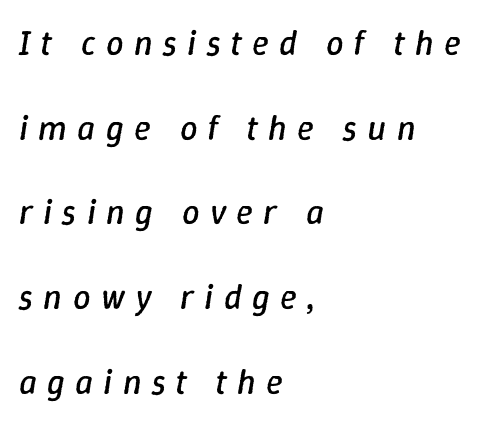
The image shows 35 px regular-weight type, italic (leaning right); set left-aligned, loose line spacing (2.42x), unusually wide letter spacing (+0.29 em), not underlined; low stroke contrast and a medium x-height.
